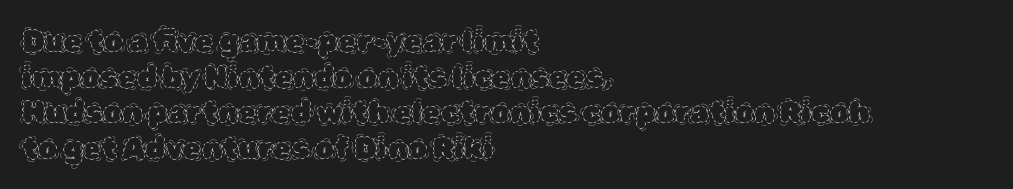
The image shows 30 px thin type, upright; set left-aligned, line spacing 1.19x, normal letter spacing, not underlined; a large x-height.
